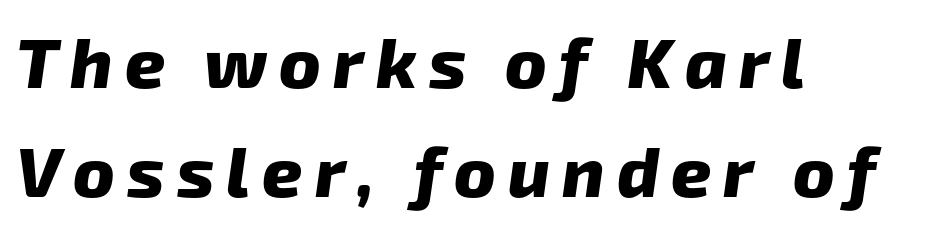
{"serif": "no", "bold": "yes", "weight": "heavy", "width": "normal", "stroke_contrast": "low", "x_height": "medium", "monospaced": "no", "underline": "no", "align": "left", "line_spacing": "normal", "line_spacing_ratio": 1.56, "glyph_px": 70}
